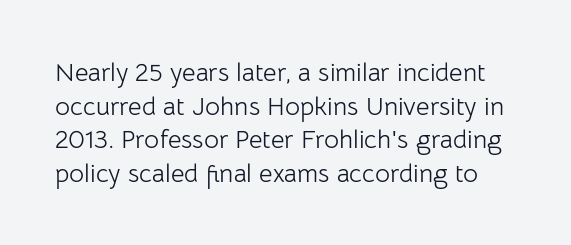
The image shows 26 px text type, upright; set normal line spacing (1.29x), normal letter spacing, not underlined.
